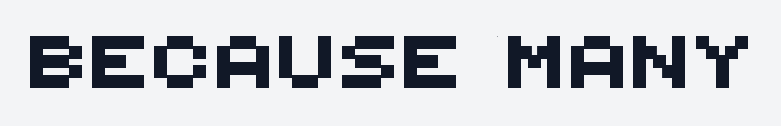
Q: Is the typeface a serif or a sans-serif typeface? A: Sans-serif.
Q: Is the text underlined? A: No.
Q: Width (condensed, normal, or wide)? A: Normal.
Q: Stroke contrast? A: Medium.
Q: x-height? A: Large.
Q: Monospaced? A: No.
